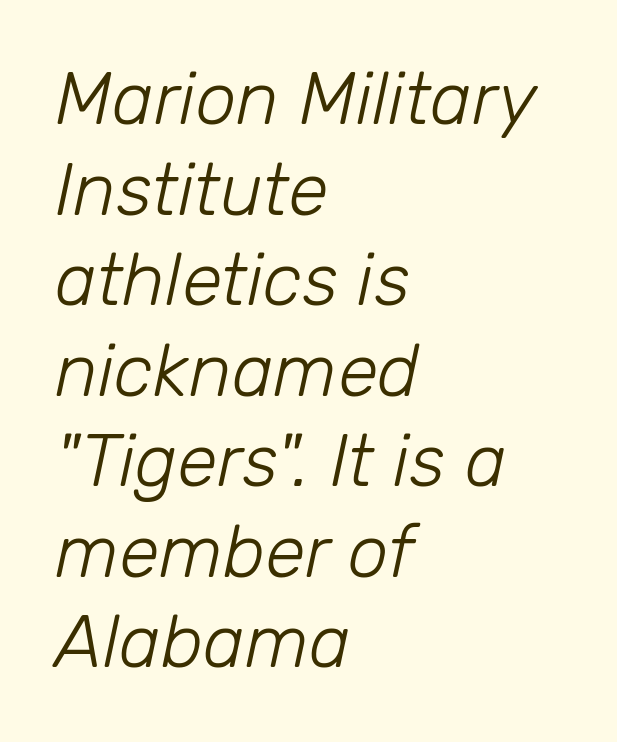
Q: Is the text bold? A: No.
Q: Is the text italic (slanted)? A: Yes, it leans right by about 12 degrees.
Q: Is the text underlined? A: No.
Q: How is the paragraph aligned? A: Left-aligned.
Q: Is the spacing between letters normal or unusually wide? A: Normal.
Q: Width (condensed, normal, or wide)? A: Normal.
Q: Stroke contrast? A: Low.
Q: x-height? A: Medium.
Q: Monospaced? A: No.
